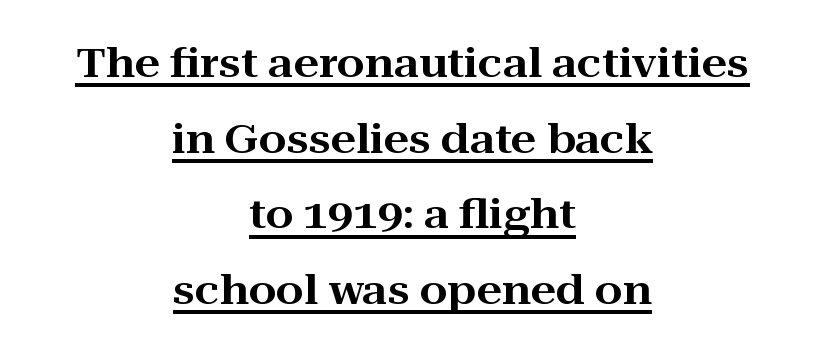
The letters advance in unequal steps, a hallmark of proportional type. Note: serifs present on the glyphs. Layout note: lines centered. Emphasis is given by a line drawn under the lettering. The font's upright variant was chosen for this text.
